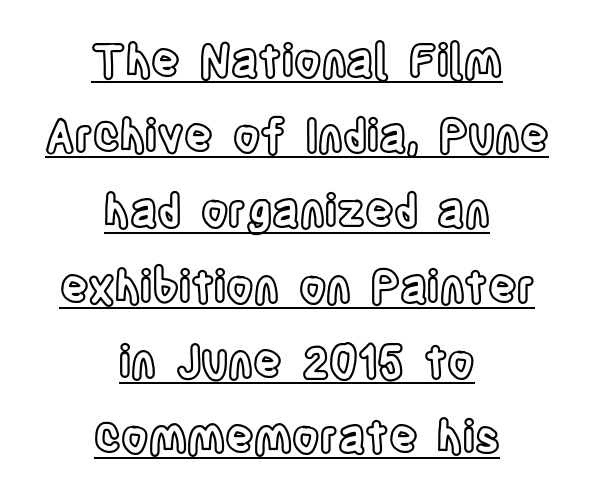
Q: Is the text italic (slanted)? A: No, it is upright.
Q: Is the text underlined? A: Yes.
Q: How is the paragraph aligned? A: Centered.
Q: Is the spacing between letters normal or unusually wide? A: Normal.
Q: Width (condensed, normal, or wide)? A: Condensed.
Q: x-height? A: Large.
Q: Monospaced? A: No.
